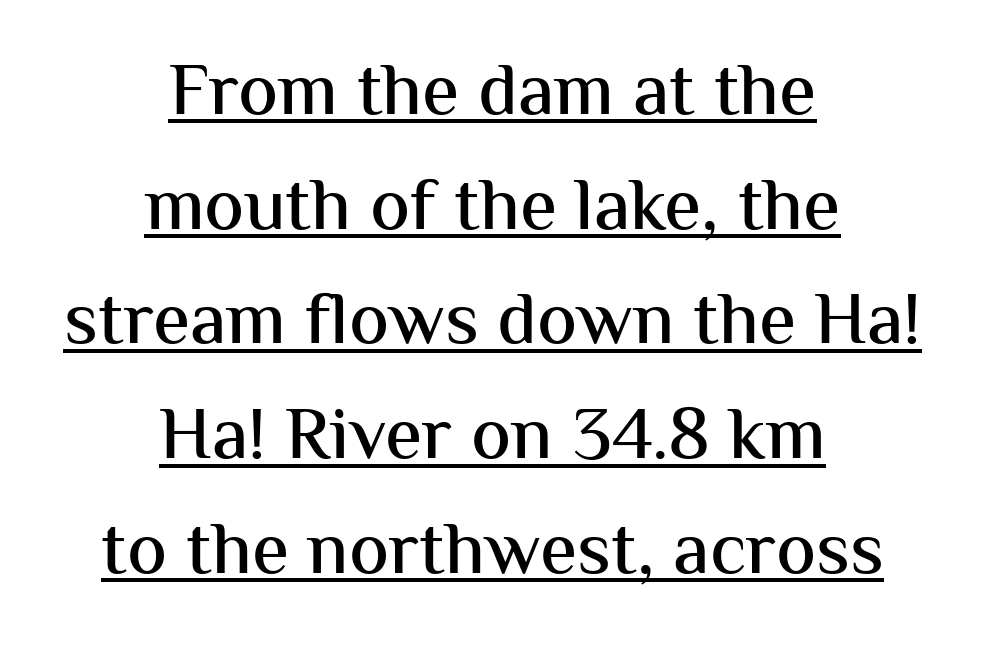
In CSS terms this would be text-align: center. Unlike italic type, these characters show no tilt at all. You can tell from the bare stems that sans-serif type was used. You can see a thin bar hugging the bottom of the glyphs. Honestly, the row spacing looks completely unremarkable.
